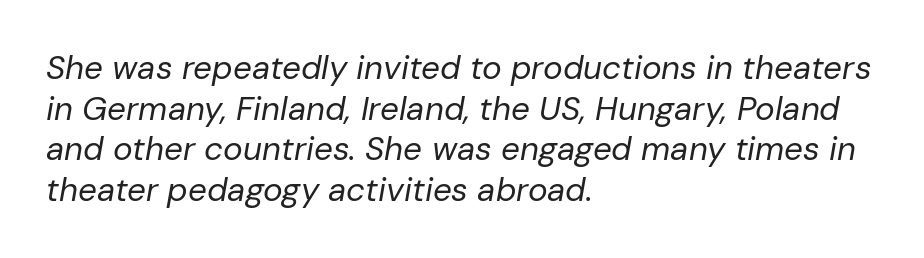
The image shows 33 px regular-weight type, italic (leaning right); set left-aligned, line spacing 1.23x, normal letter spacing, not underlined; low stroke contrast and a medium x-height.
